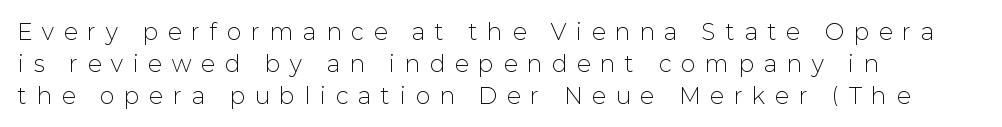
{"italic": "no", "bold": "no", "underline": "no", "align": "left", "line_spacing": "normal", "line_spacing_ratio": 1.45, "letter_spacing": "wide", "letter_spacing_em": 0.46, "glyph_px": 22}
